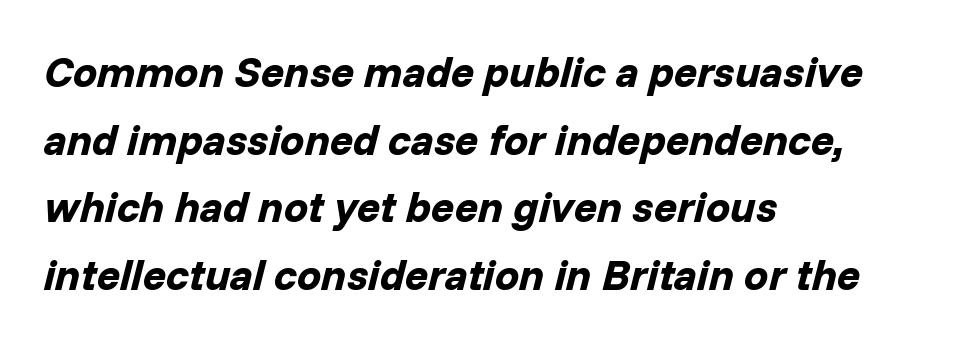
{"italic": "yes", "lean": "right", "slant_degrees": 14, "bold": "yes", "weight": "bold", "width": "normal", "stroke_contrast": "low", "x_height": "medium", "monospaced": "no", "underline": "no", "align": "left", "line_spacing": "normal", "line_spacing_ratio": 1.57, "letter_spacing": "normal", "letter_spacing_em": 0.0, "glyph_px": 43}
